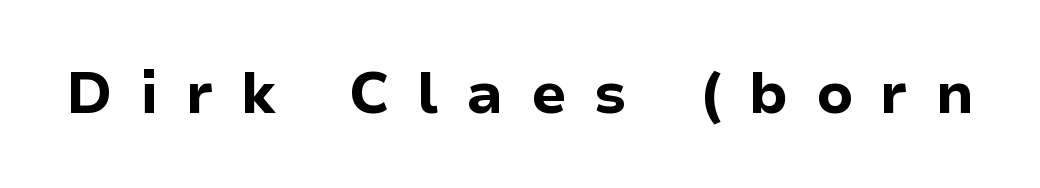
{"serif": "no", "italic": "no", "bold": "yes", "weight": "bold", "width": "normal", "stroke_contrast": "low", "x_height": "medium", "monospaced": "no", "underline": "no", "letter_spacing": "wide", "letter_spacing_em": 0.47, "glyph_px": 58}
